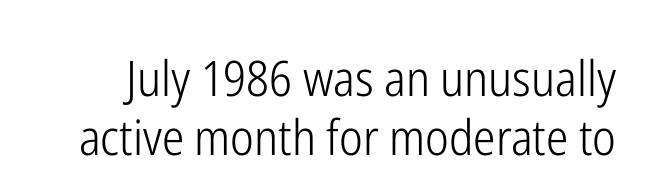
The image shows 49 px light, condensed sans-serif type, upright; set line spacing 1.21x, normal letter spacing, not underlined; low stroke contrast and a medium x-height.
